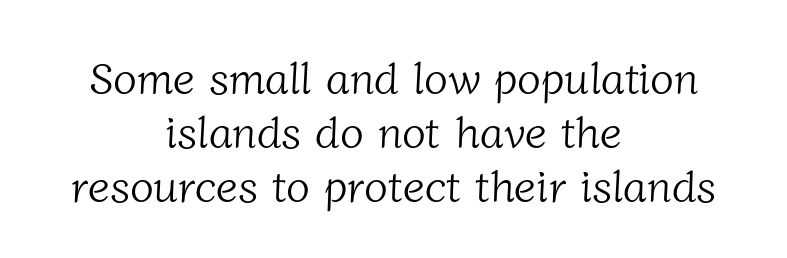
{"serif": "yes", "bold": "no", "weight": "light", "width": "normal", "stroke_contrast": "low", "x_height": "medium", "monospaced": "no", "underline": "no", "align": "center", "line_spacing_ratio": 1.23, "letter_spacing": "normal", "letter_spacing_em": 0.0, "glyph_px": 44}
